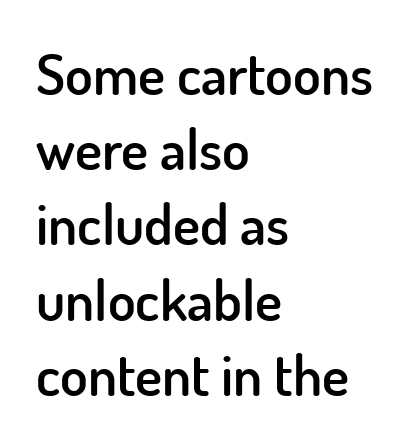
Does the leading feel generous? No, just average. Unlike a traditional serif, this face leaves its strokes unadorned. This sample is left-justified, so line endings fall wherever the words run out. These words are printed semibold, heavier than regular yet not bold.
